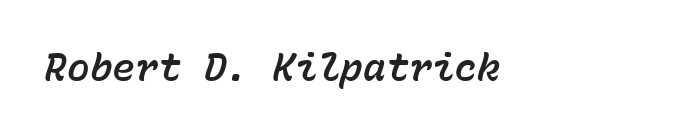
Looks like terminal output: every glyph gets an equal slot. Each row of text sits above clean, open space. Short note: letters normally spaced. Tall strokes in this sample are angled rather than plumb.
